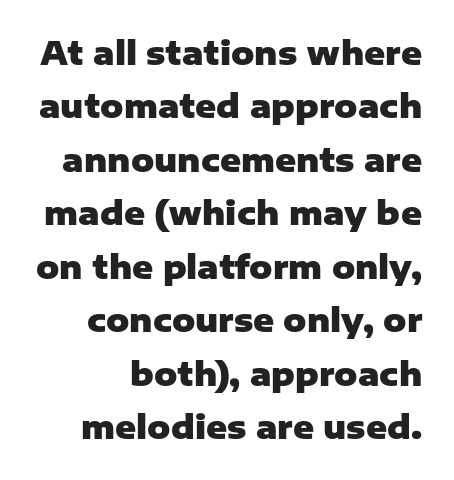
{"serif": "no", "italic": "no", "bold": "yes", "weight": "heavy", "width": "normal", "stroke_contrast": "low", "x_height": "medium", "monospaced": "no", "underline": "no", "line_spacing": "normal", "line_spacing_ratio": 1.67, "letter_spacing": "normal", "letter_spacing_em": 0.0, "glyph_px": 32}
